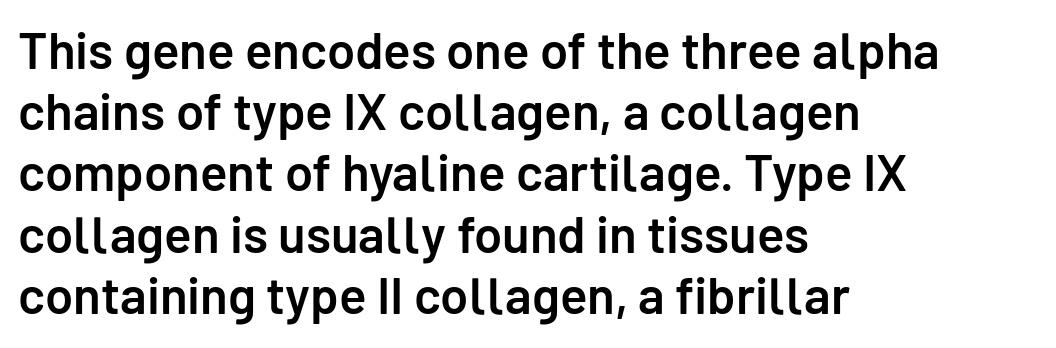
The paragraph shown leans on its left margin. The passage shown is typed in a proportional face where columns would drift. Anything drawn beneath the words? Only blank space. The type sits square on the baseline with zero lean. The letters are semibold — heavier than regular but short of a full bold.
